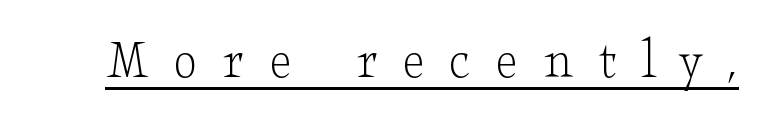
Like a heading marked for emphasis, these lines bear an underscore. The font family rendered here belongs to the serif group. Letter spacing: wide. Is this a fixed-width face? No — the glyphs have proportional, varying widths.
